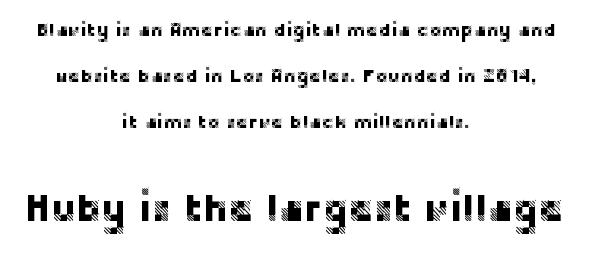
There is no visible air inserted between adjacent glyphs. Size contrast runs from small at the top to large at the bottom. The space directly below the letters is spotless. Note the varied advance widths — an 'i' is clearly narrower than an 'm'.
